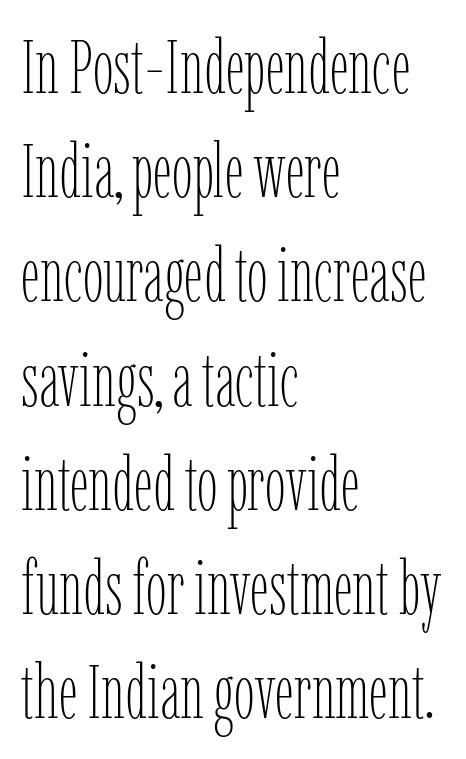
{"italic": "no", "bold": "no", "weight": "thin", "width": "condensed", "stroke_contrast": "low", "x_height": "medium", "monospaced": "no", "underline": "no", "align": "left", "line_spacing": "normal", "line_spacing_ratio": 1.39, "letter_spacing": "normal", "letter_spacing_em": 0.0, "glyph_px": 75}
